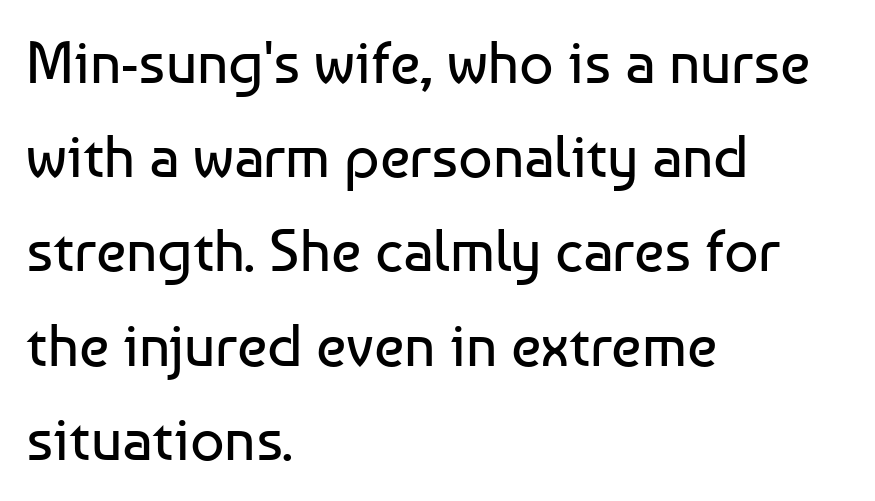
The image shows 60 px regular-weight sans-serif type, upright; set left-aligned, normal line spacing (1.57x), normal letter spacing, not underlined; low stroke contrast and a medium x-height.
